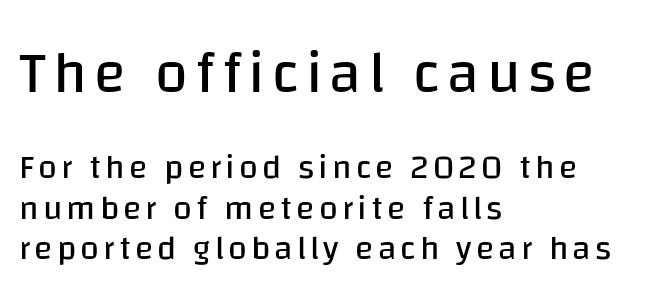
Where is the straight margin? On the left. Descender tails drop into unmarked territory. The weight tops out at a normal text grade. Larger block? The one above; the one below is distinctly smaller.
